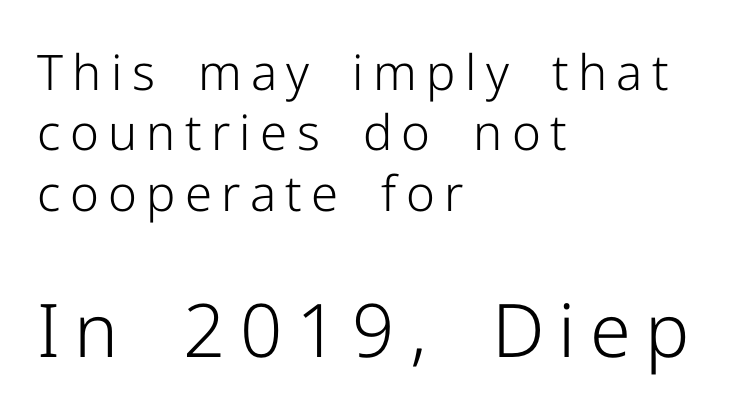
{"serif": "no", "italic": "no", "bold": "no", "weight": "light", "width": "normal", "stroke_contrast": "low", "x_height": "medium", "monospaced": "no", "underline": "no", "align": "left", "line_spacing_ratio": 1.23, "larger_block": "second", "size_ratio": 1.51, "glyph_px": 74}
